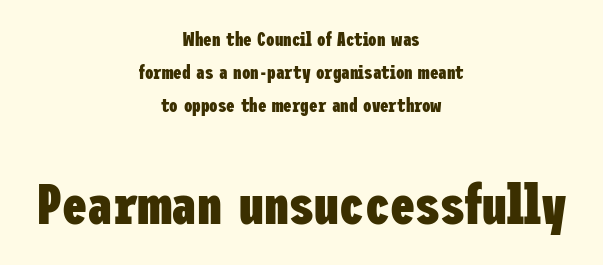
The foot of each line stays bare and open. Standard letterfit; no display-style spreading of the glyphs. Caption: bold face, heavy strokes. You can tell from the bare stems that sans-serif type was used. Bigger letters appear in the bottom chunk; the top chunk is reduced.
